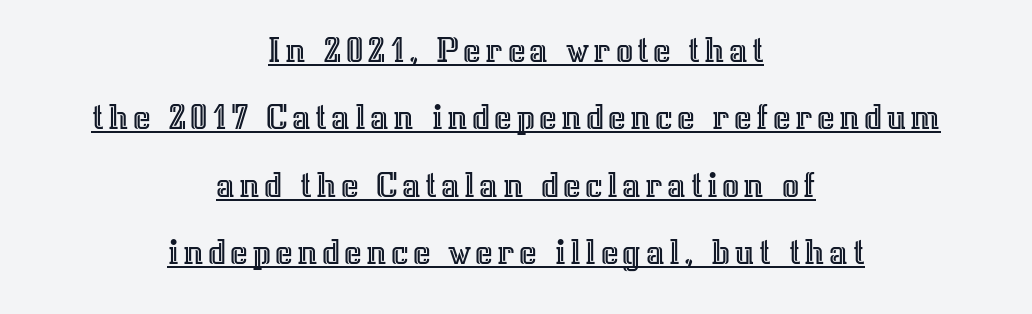
Looks like someone drew a line under every word here. Notice how the stems are strictly vertical — no italics here. Each letter keeps its own natural width here, so spacing adapts to shape. If you folded the block vertically in half, each line would mirror itself in length.
